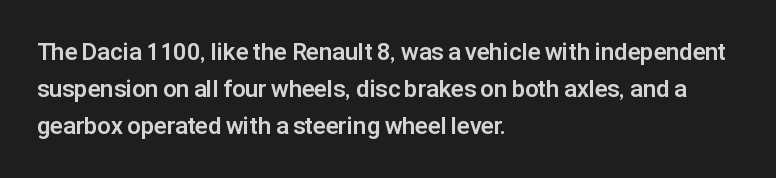
Q: Is the text bold? A: Yes.
Q: Is the text italic (slanted)? A: No, it is upright.
Q: Is the text underlined? A: No.
Q: How is the paragraph aligned? A: Left-aligned.
Q: Is the spacing between letters normal or unusually wide? A: Normal.
Q: Is the spacing between lines tight, normal or loose? A: Normal.
